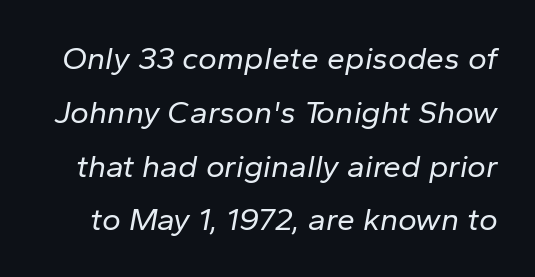
Quick note: italic. Letters rest on an invisible, unmarked baseline. Spacing verdict: proportional, widths tailored to each character. A light-to-regular cut is what we see here.
